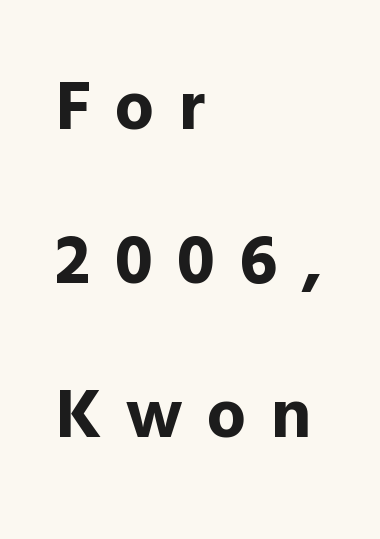
Q: Is the text bold? A: Yes.
Q: Is the text italic (slanted)? A: No, it is upright.
Q: Is the typeface a serif or a sans-serif typeface? A: Sans-serif.
Q: Is the text underlined? A: No.
Q: How is the paragraph aligned? A: Left-aligned.
Q: Is the spacing between letters normal or unusually wide? A: Unusually wide.
Q: Is the spacing between lines tight, normal or loose? A: Loose.
Q: Width (condensed, normal, or wide)? A: Normal.
Q: x-height? A: Medium.
Q: Monospaced? A: No.
